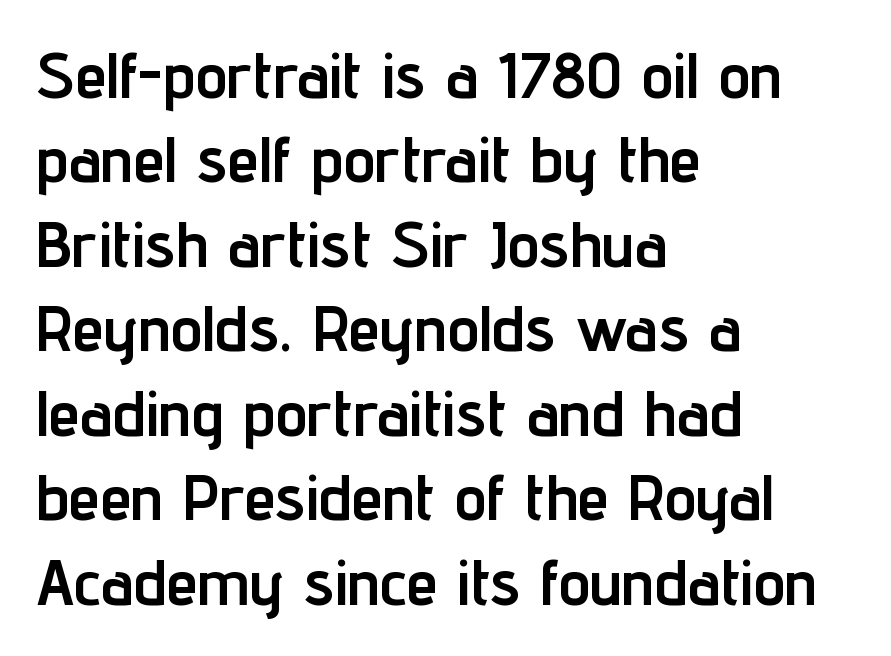
The horizontal fit of the characters is conventional and even. Line starts are locked; line ends wander. The rendering uses natural spacing where letterforms have individual widths. Evenly set lines give the paragraph a standard silhouette. I'd describe the lettering as bold — thick and assertive. The font's upright variant was chosen for this text.
